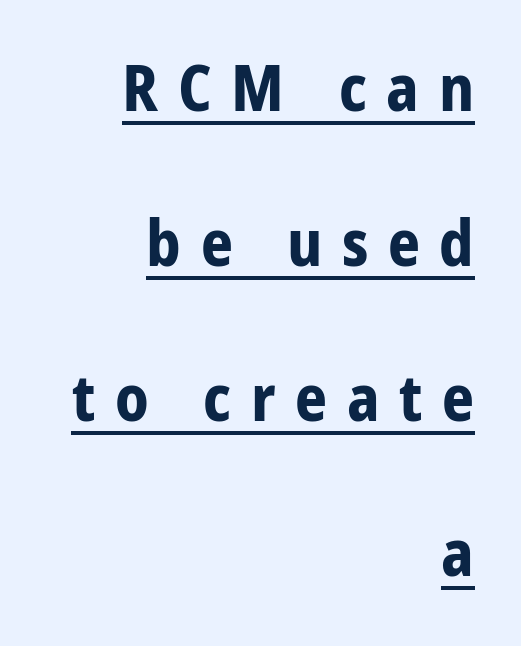
{"serif": "no", "italic": "no", "bold": "yes", "weight": "bold", "width": "condensed", "stroke_contrast": "low", "x_height": "large", "monospaced": "no", "underline": "yes", "align": "right", "line_spacing": "loose", "line_spacing_ratio": 2.46, "letter_spacing": "wide", "letter_spacing_em": 0.31, "glyph_px": 63}
